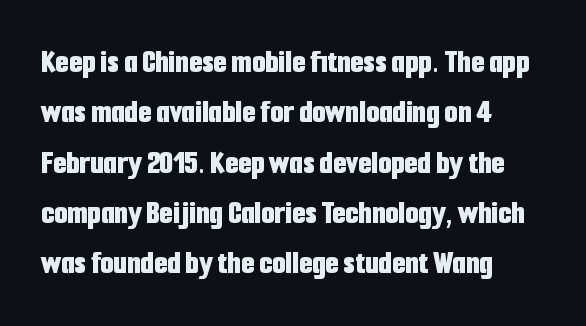
The tracking reads as untouched default to a designer's eye. If you drew a line through each stem, it would be perfectly vertical. Rule under the text: the space is simply empty. The lines in this sample share a left origin and differ only in where they stop. Does the type have serifs? No, each stem ends abruptly. The rendering uses natural spacing where letterforms have individual widths.
